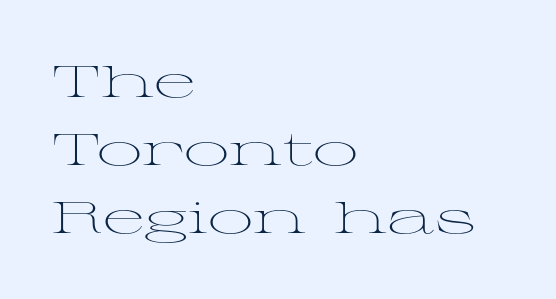
{"serif": "yes", "italic": "no", "bold": "no", "weight": "light", "width": "wide", "stroke_contrast": "medium", "x_height": "medium", "monospaced": "no", "underline": "no", "align": "left", "line_spacing": "normal", "line_spacing_ratio": 1.51, "letter_spacing": "normal", "letter_spacing_em": 0.0, "glyph_px": 45}
